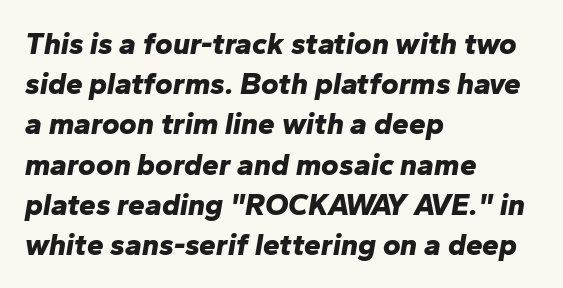
The passage is arranged the way most books set body copy — flush left. Each word holds together tightly as a unit, with standard inter-letter gaps. Each row of text sits above clean, open space. Compared with typical paragraphs, the rows here are spaced about the same. Compared with an ordinary text face, these strokes are far heavier — a full bold.
